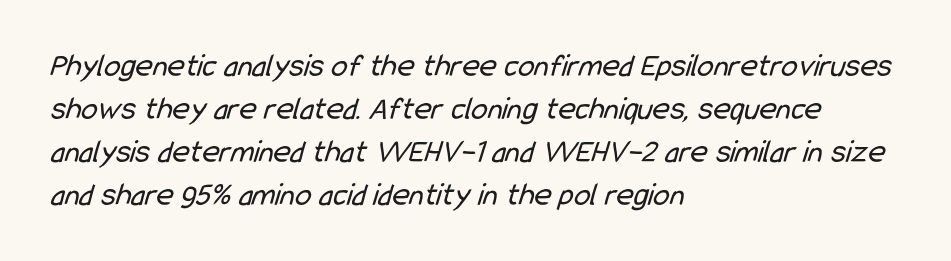
The image shows 33 px regular-weight, condensed sans-serif type; set left-aligned, normal line spacing (1.3x), normal letter spacing, not underlined; low stroke contrast and a medium x-height.
